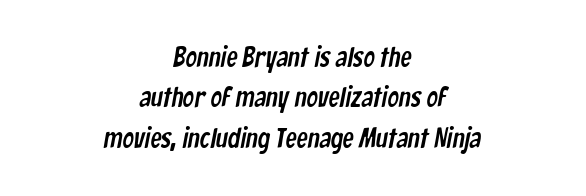
Layout note: lines centered. Serif or sans? Sans — the stroke terminals are bare. Here the designer chose a conventional face with non-uniform glyph widths. Rule under the text: the space is simply empty.
